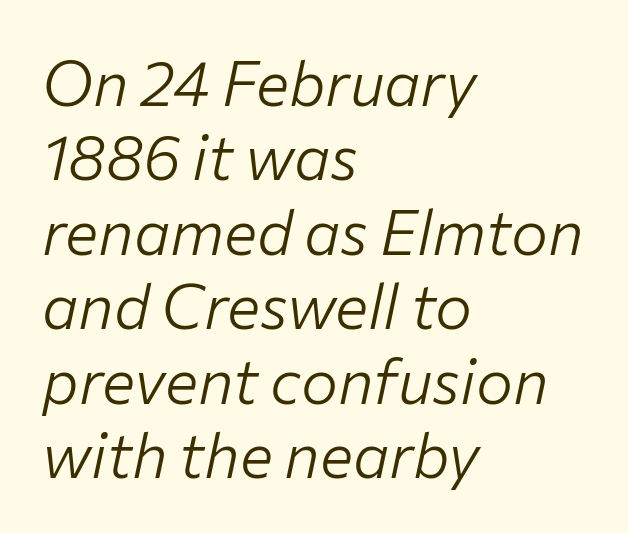
Q: Is the text bold? A: No.
Q: Is the text italic (slanted)? A: Yes, it leans right by about 12 degrees.
Q: Is the text underlined? A: No.
Q: How is the paragraph aligned? A: Left-aligned.
Q: Is the spacing between letters normal or unusually wide? A: Normal.
Q: Width (condensed, normal, or wide)? A: Normal.
Q: Stroke contrast? A: Low.
Q: x-height? A: Medium.
Q: Monospaced? A: No.
